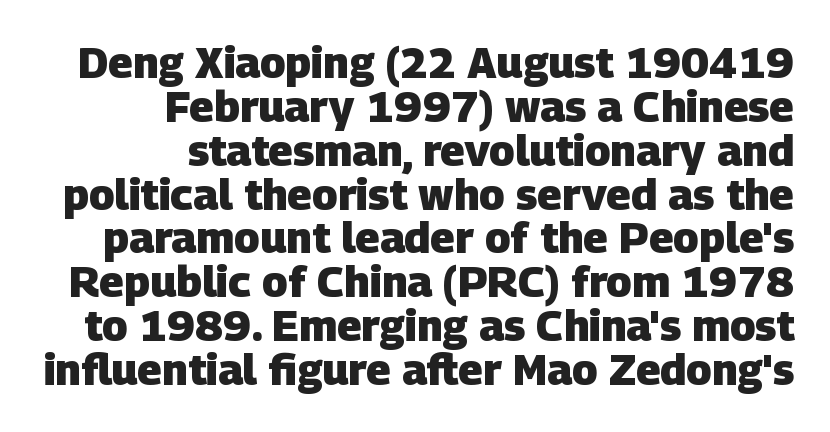
{"serif": "no", "bold": "yes", "weight": "heavy", "width": "normal", "stroke_contrast": "low", "x_height": "large", "monospaced": "no", "underline": "no", "align": "right", "line_spacing": "tight", "line_spacing_ratio": 1.02, "letter_spacing": "normal", "letter_spacing_em": 0.0, "glyph_px": 43}
